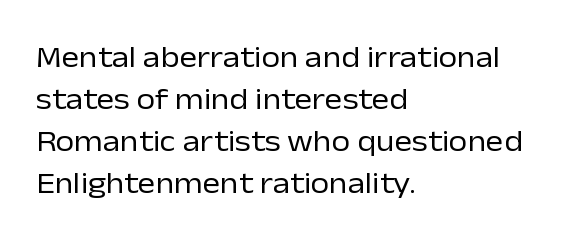
Q: Is the text bold? A: No.
Q: Is the text italic (slanted)? A: No, it is upright.
Q: Is the typeface a serif or a sans-serif typeface? A: Sans-serif.
Q: Is the text underlined? A: No.
Q: How is the paragraph aligned? A: Left-aligned.
Q: Is the spacing between letters normal or unusually wide? A: Normal.
Q: Is the spacing between lines tight, normal or loose? A: Normal.
Q: Width (condensed, normal, or wide)? A: Normal.
Q: Stroke contrast? A: Low.
Q: x-height? A: Medium.
Q: Monospaced? A: No.
